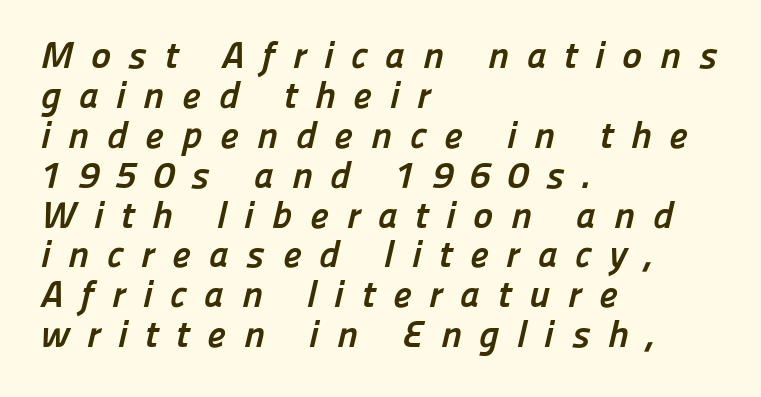
Q: Is the text bold? A: Yes.
Q: Is the typeface a serif or a sans-serif typeface? A: Sans-serif.
Q: Is the text underlined? A: No.
Q: How is the paragraph aligned? A: Left-aligned.
Q: Is the spacing between letters normal or unusually wide? A: Unusually wide.
Q: Is the spacing between lines tight, normal or loose? A: Tight.
Q: Width (condensed, normal, or wide)? A: Normal.
Q: Stroke contrast? A: Low.
Q: x-height? A: Medium.
Q: Monospaced? A: No.
